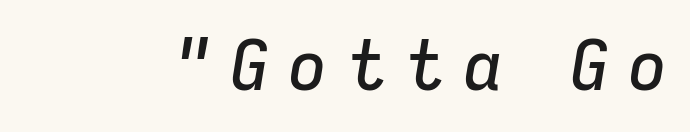
Do the characters align in a grid? No, the font is proportional. The passage shown is not underscored anywhere. A typesetter would mark this as italic. This sample uses expanded letter spacing, leaving extra air between glyphs.
